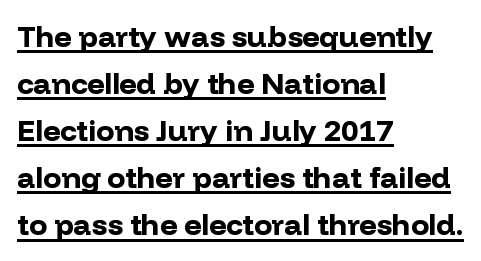
The image shows 30 px bold sans-serif type, upright; set left-aligned, normal line spacing (1.57x), normal letter spacing, underlined; low stroke contrast and a medium x-height.
